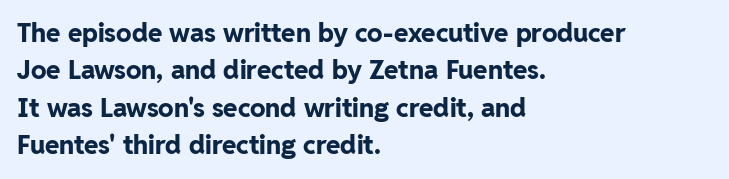
Q: Is the text bold? A: Yes.
Q: Is the text italic (slanted)? A: No, it is upright.
Q: Is the text underlined? A: No.
Q: How is the paragraph aligned? A: Left-aligned.
Q: Is the spacing between letters normal or unusually wide? A: Normal.
Q: Is the spacing between lines tight, normal or loose? A: Normal.
